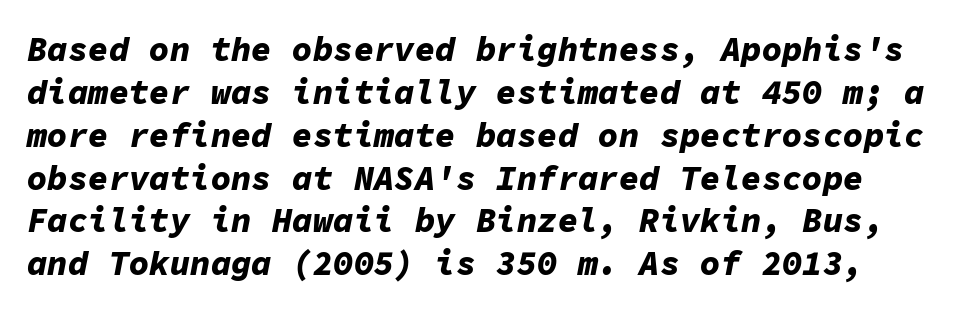
{"italic": "yes", "lean": "right", "slant_degrees": 11, "bold": "yes", "weight": "bold", "width": "normal", "stroke_contrast": "low", "x_height": "medium", "monospaced": "yes", "underline": "no", "line_spacing": "normal", "line_spacing_ratio": 1.26, "letter_spacing": "normal", "letter_spacing_em": 0.0, "glyph_px": 34}
